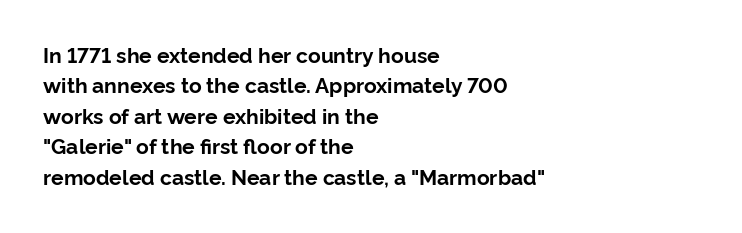
Notice how the stems are strictly vertical — no italics here. These words are printed bold, with thick strokes throughout. Leading: standard. You could call the tracking neutral — neither tight nor loose. The rendering anchors every line to the left-hand side. The words here are not underlined.
